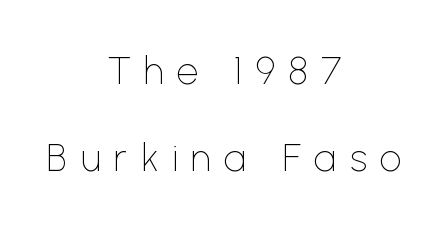
Spacing between characters has been opened up far beyond the box default. This sample is center-justified, so both line endings float freely. Is there any slant? The stems are plumb. The face looks like a standard text weight, possibly lighter.
